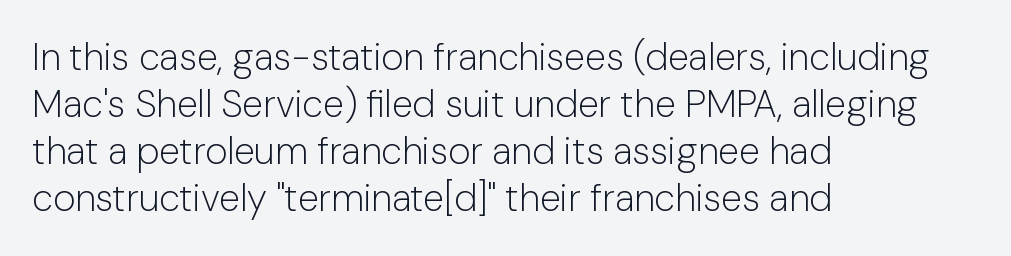
Q: Is the text bold? A: No.
Q: Is the text italic (slanted)? A: No, it is upright.
Q: Is the typeface a serif or a sans-serif typeface? A: Sans-serif.
Q: Is the text underlined? A: No.
Q: How is the paragraph aligned? A: Left-aligned.
Q: Is the spacing between letters normal or unusually wide? A: Normal.
Q: Width (condensed, normal, or wide)? A: Normal.
Q: Stroke contrast? A: Low.
Q: x-height? A: Medium.
Q: Monospaced? A: No.
